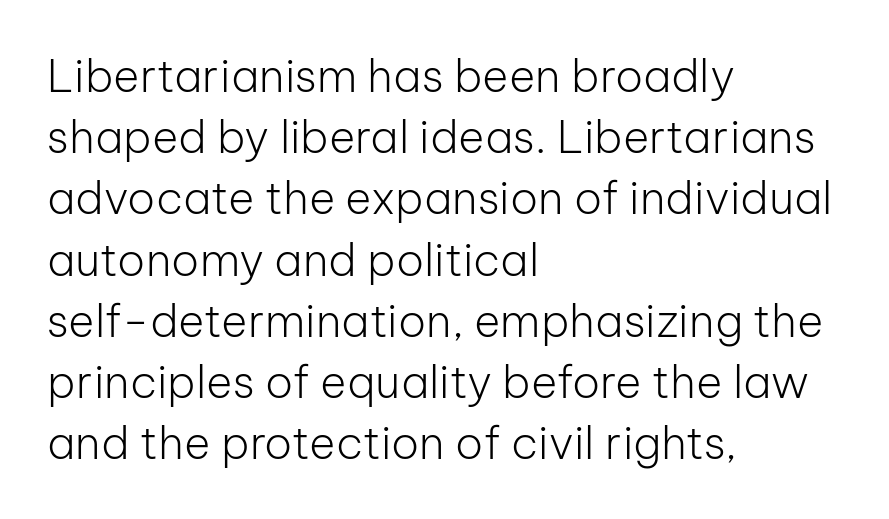
{"serif": "no", "italic": "no", "bold": "no", "weight": "light", "width": "normal", "stroke_contrast": "low", "x_height": "medium", "monospaced": "no", "underline": "no", "align": "left", "line_spacing": "normal", "line_spacing_ratio": 1.36, "letter_spacing": "normal", "letter_spacing_em": 0.0, "glyph_px": 45}
